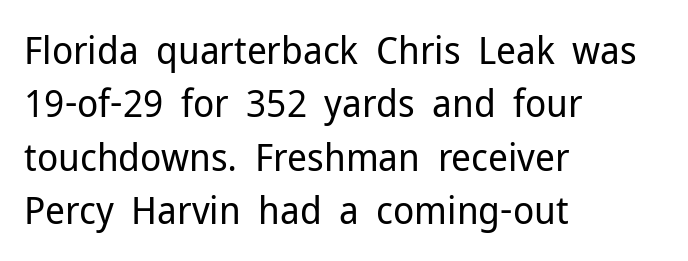
The glyphs in this specimen are sans serif. Compared with a typical body face, this is equally light or lighter still. The rendering keeps characters at their native spacing. You can tell it's not italic because the verticals are truly vertical.
